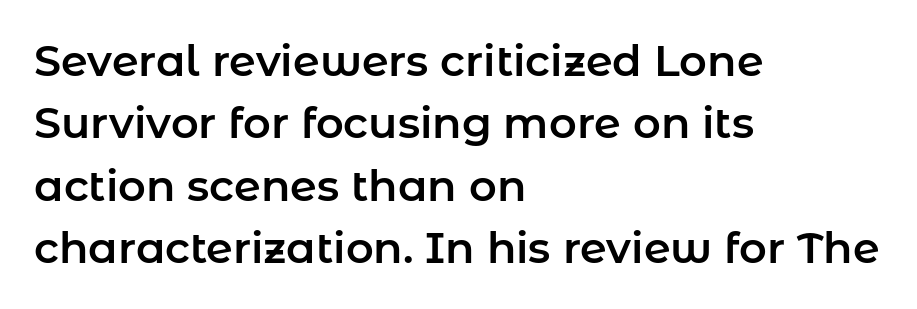
The image shows 43 px sans-serif type, upright; set left-aligned, normal line spacing (1.45x), normal letter spacing, not underlined; low stroke contrast and a medium x-height.
